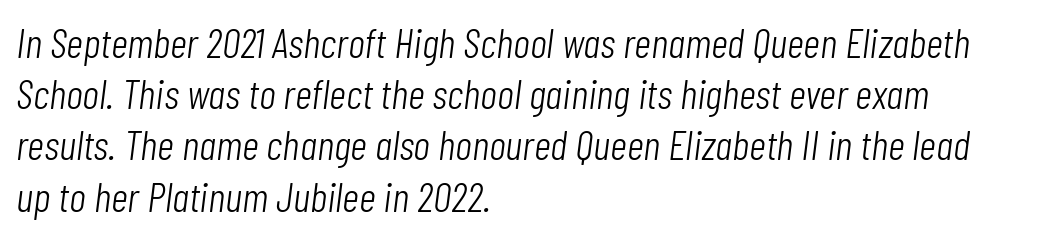
Q: Is the text bold? A: No.
Q: Is the text italic (slanted)? A: Yes, it leans right by about 7 degrees.
Q: Is the text underlined? A: No.
Q: How is the paragraph aligned? A: Left-aligned.
Q: Is the spacing between letters normal or unusually wide? A: Normal.
Q: Width (condensed, normal, or wide)? A: Condensed.
Q: Stroke contrast? A: Low.
Q: x-height? A: Medium.
Q: Monospaced? A: No.
